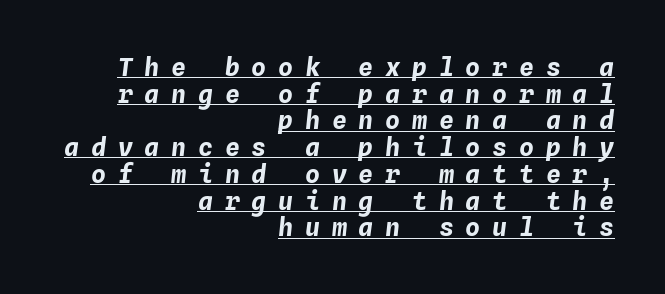
{"italic": "yes", "lean": "right", "slant_degrees": 4, "bold": "yes", "underline": "yes", "align": "right", "line_spacing": "tight", "line_spacing_ratio": 1.07, "letter_spacing": "wide", "letter_spacing_em": 0.47, "glyph_px": 25}
